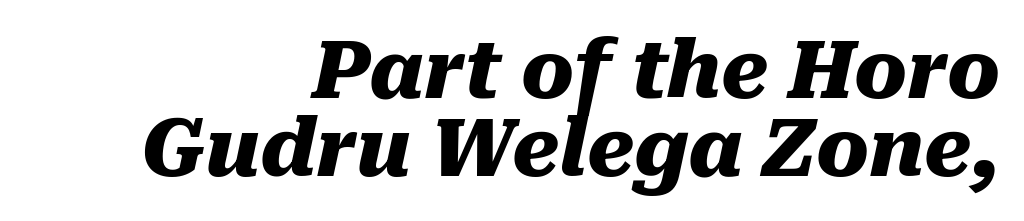
{"italic": "yes", "lean": "right", "slant_degrees": 10, "bold": "yes", "weight": "heavy", "width": "normal", "stroke_contrast": "medium", "x_height": "medium", "monospaced": "no", "underline": "no", "align": "right", "line_spacing": "tight", "line_spacing_ratio": 0.99, "letter_spacing": "normal", "letter_spacing_em": 0.0, "glyph_px": 79}
